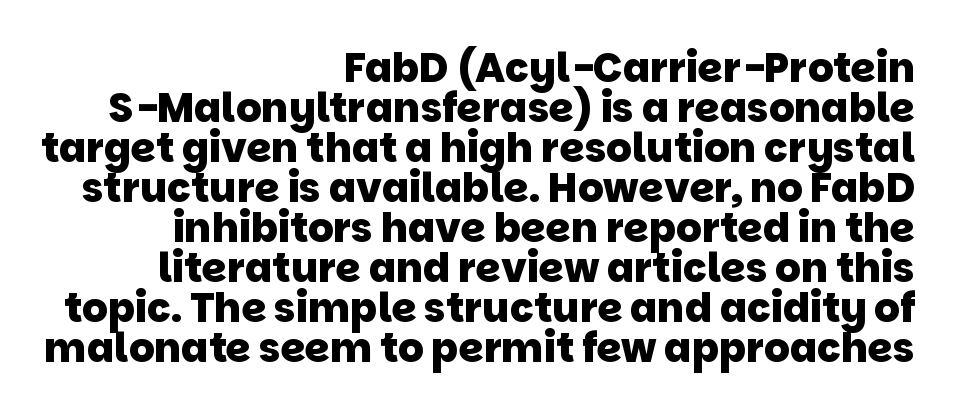
The image shows 40 px heavy sans-serif type; set right-aligned, tight line spacing (1.0x), normal letter spacing, not underlined; low stroke contrast and a large x-height.
